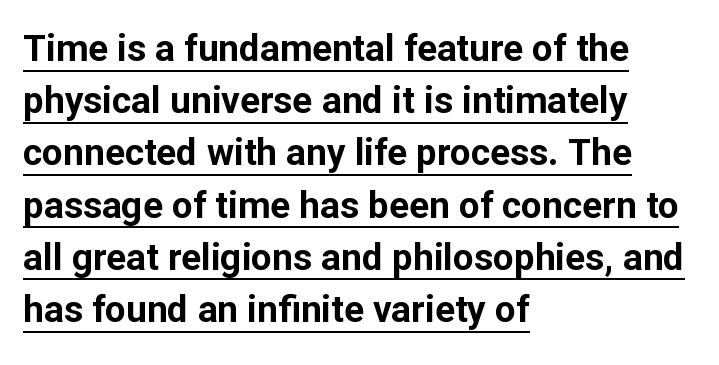
The image shows 37 px bold sans-serif type, upright; set left-aligned, normal line spacing (1.41x), normal letter spacing, underlined; low stroke contrast and a medium x-height.
